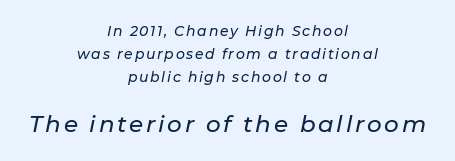
{"italic": "yes", "lean": "right", "slant_degrees": 11, "underline": "no", "align": "center", "line_spacing": "normal", "line_spacing_ratio": 1.64, "larger_block": "second", "size_ratio": 1.64, "glyph_px": 23}
